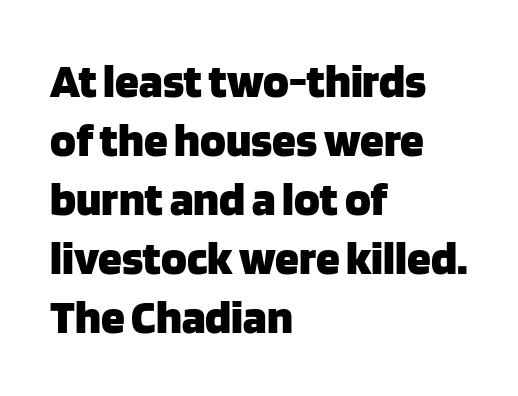
Q: Is the text bold? A: Yes.
Q: Is the text italic (slanted)? A: No, it is upright.
Q: Is the typeface a serif or a sans-serif typeface? A: Sans-serif.
Q: Is the text underlined? A: No.
Q: How is the paragraph aligned? A: Left-aligned.
Q: Is the spacing between letters normal or unusually wide? A: Normal.
Q: Width (condensed, normal, or wide)? A: Normal.
Q: Stroke contrast? A: Low.
Q: x-height? A: Large.
Q: Monospaced? A: No.
